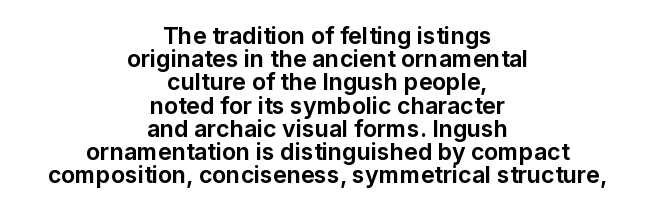
Very little white space separates one row of letters from the next. Words float on clear page, feet unadorned. Every letter is thick-stroked: bold, no question. Centered paragraph, ragged on both sides. Characters remain perfectly vertical along every line. Inter-character spacing is left at the font's built-in metrics.
